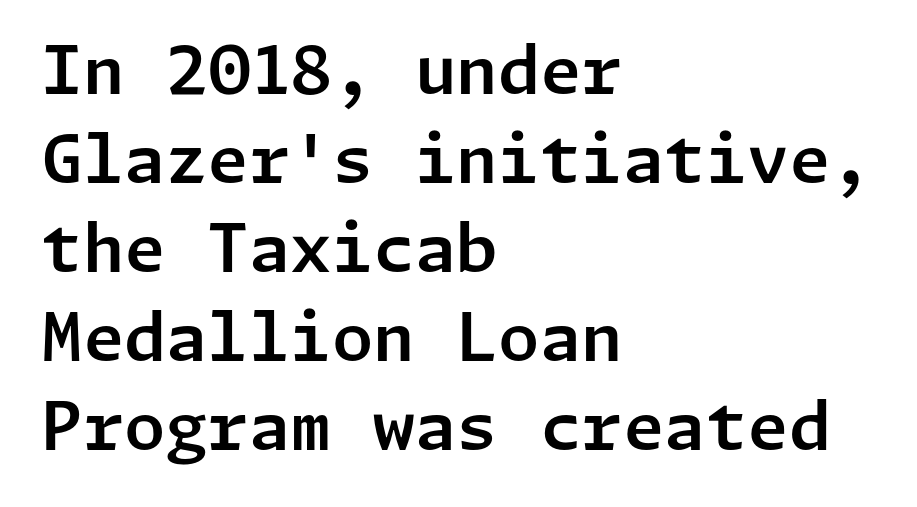
Q: Is the text italic (slanted)? A: No, it is upright.
Q: Is the typeface a serif or a sans-serif typeface? A: Sans-serif.
Q: Is the text underlined? A: No.
Q: How is the paragraph aligned? A: Left-aligned.
Q: Is the spacing between letters normal or unusually wide? A: Normal.
Q: Is the spacing between lines tight, normal or loose? A: Normal.
Q: Width (condensed, normal, or wide)? A: Normal.
Q: Stroke contrast? A: Low.
Q: x-height? A: Medium.
